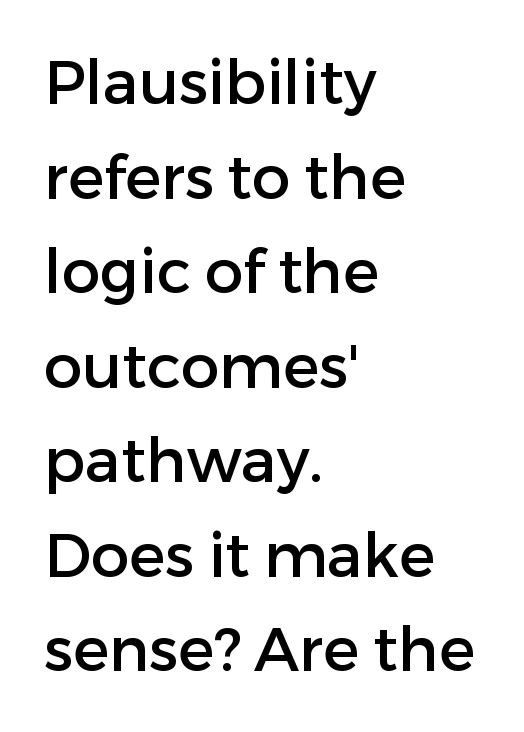
The image shows 61 px sans-serif type, upright; set left-aligned, normal line spacing (1.55x), normal letter spacing, not underlined; low stroke contrast and a medium x-height.
